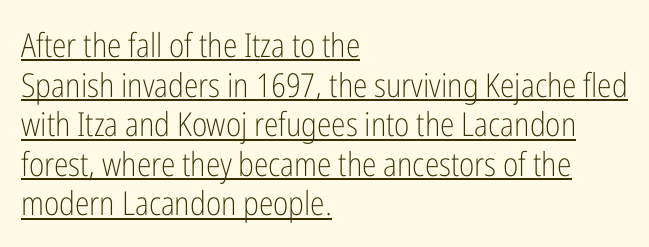
{"serif": "no", "italic": "no", "bold": "no", "weight": "light", "width": "condensed", "stroke_contrast": "low", "x_height": "medium", "monospaced": "no", "underline": "yes", "align": "left", "line_spacing_ratio": 1.2, "letter_spacing": "normal", "letter_spacing_em": 0.0, "glyph_px": 33}
